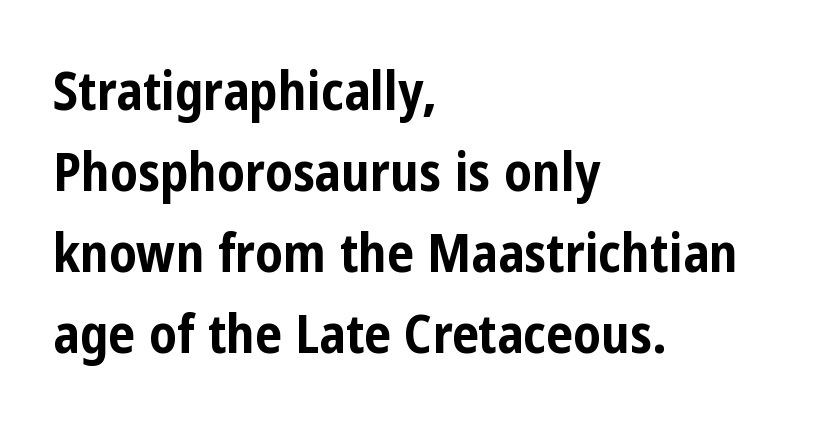
A bare baseline throughout the passage. Short note: letters normally spaced. Summary of vertical rhythm: regular, with standard interline spacing. Think of a printed novel: that variable character pitch is what you see here. This rendering uses left alignment, leaving the right contour irregular.
